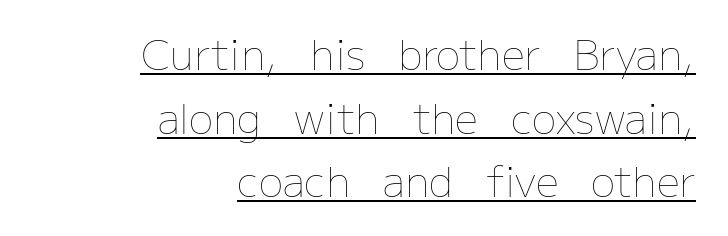
Q: Is the text bold? A: No.
Q: Is the text italic (slanted)? A: No, it is upright.
Q: Is the text underlined? A: Yes.
Q: How is the paragraph aligned? A: Right-aligned.
Q: Is the spacing between letters normal or unusually wide? A: Normal.
Q: Is the spacing between lines tight, normal or loose? A: Normal.
Q: Width (condensed, normal, or wide)? A: Normal.
Q: Stroke contrast? A: Low.
Q: x-height? A: Medium.
Q: Monospaced? A: No.
